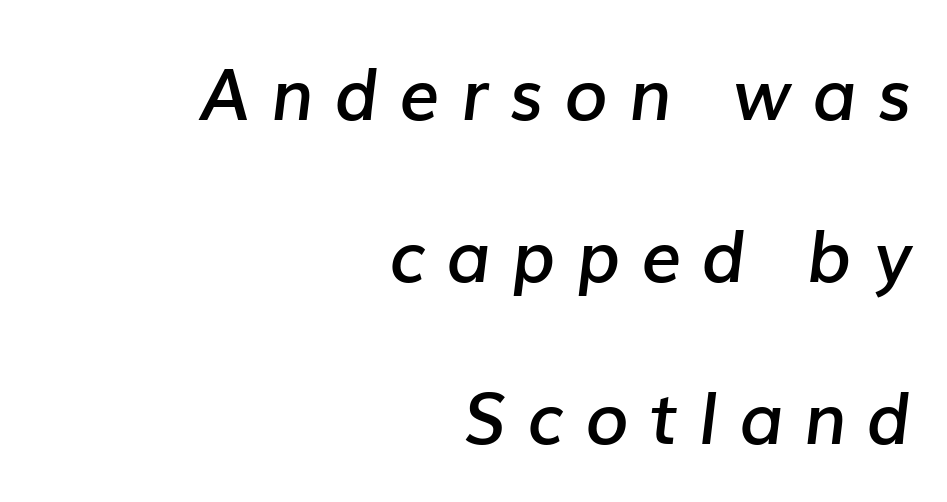
The image shows 71 px semibold type, italic (leaning right); set right-aligned, loose line spacing (2.28x), unusually wide letter spacing (+0.29 em), not underlined; low stroke contrast and a medium x-height.
